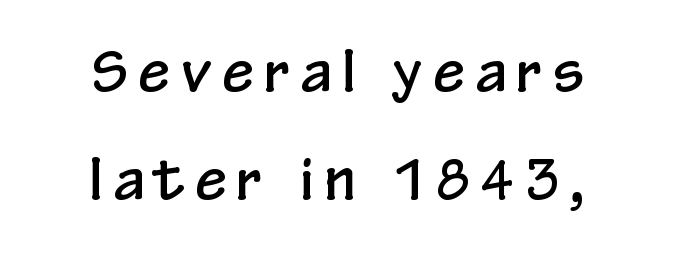
{"serif": "no", "italic": "no", "width": "condensed", "stroke_contrast": "low", "x_height": "medium", "monospaced": "no", "underline": "no", "align": "center", "line_spacing": "loose", "line_spacing_ratio": 1.92, "letter_spacing": "wide", "letter_spacing_em": 0.21, "glyph_px": 56}
